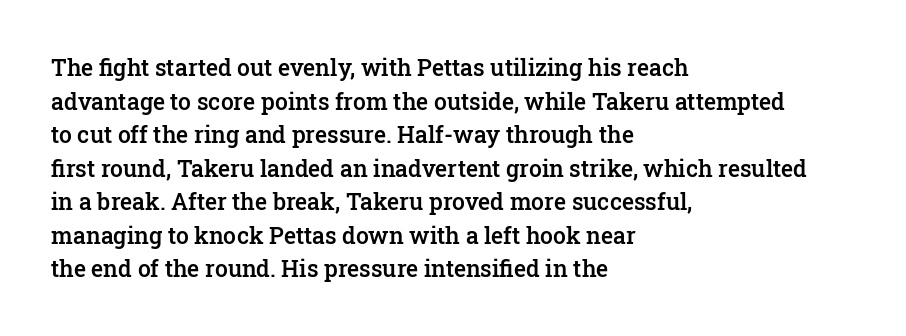
{"italic": "no", "bold": "semi", "underline": "no", "align": "left", "line_spacing": "normal", "line_spacing_ratio": 1.46, "letter_spacing": "normal", "letter_spacing_em": 0.0, "glyph_px": 23}
